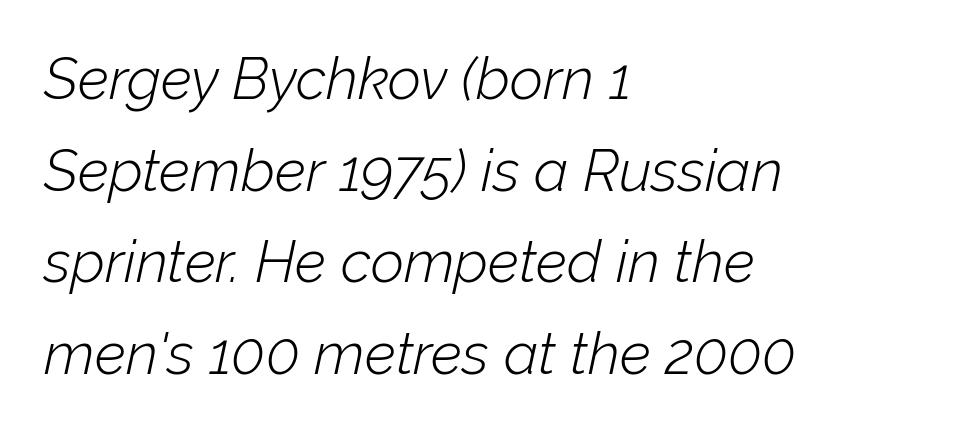
The image shows 58 px light type, italic (leaning right); set left-aligned, normal line spacing (1.58x), normal letter spacing, not underlined; low stroke contrast and a medium x-height.
